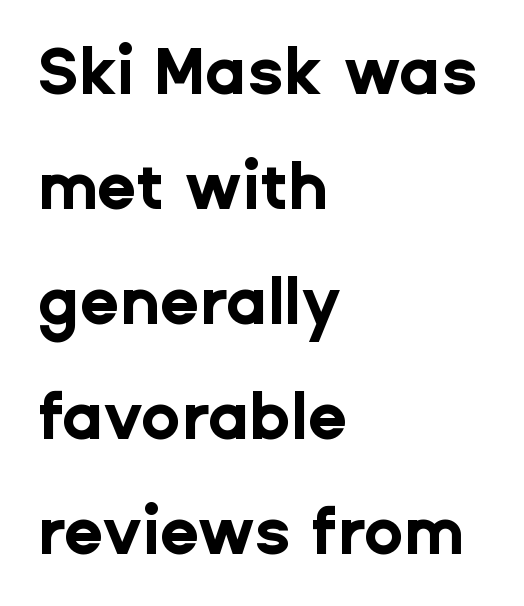
This sample has the flowing, uneven cadence of proportional lettering. Glance below the letters and you will spot only blank space. Bold? Absolutely — the strokes are thick and heavy. Is there any slant? The stems are plumb.
